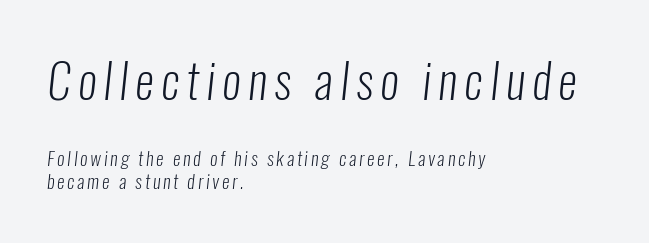
Which chunk is bigger? The first one — the top block dwarfs the bottom. The glyphs in this specimen are sans serif. All the whitespace from short lines collects on the right. Spacing verdict: proportional, widths tailored to each character. Heft: none added — not bold. This rendering features lettering with no underline.
